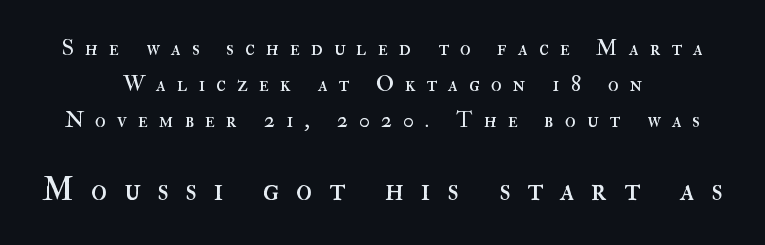
{"italic": "no", "bold": "no", "weight": "regular", "width": "normal", "stroke_contrast": "high", "x_height": "small", "monospaced": "no", "underline": "no", "align": "center", "line_spacing": "normal", "line_spacing_ratio": 1.64, "letter_spacing": "wide", "letter_spacing_em": 0.5, "larger_block": "second", "size_ratio": 1.5, "glyph_px": 33}
